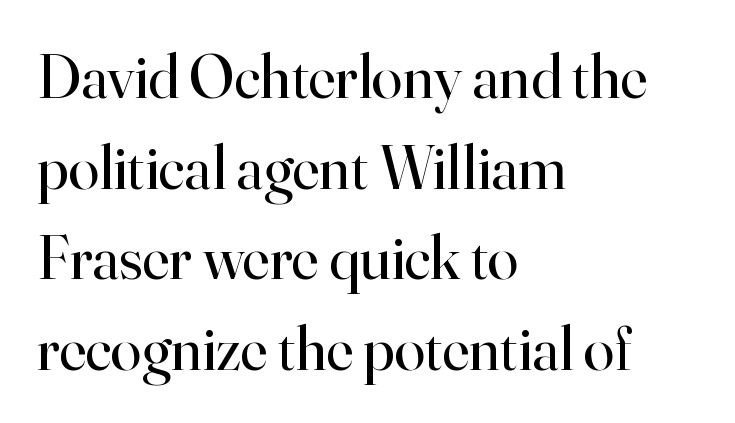
Q: Is the text bold? A: No.
Q: Is the text italic (slanted)? A: No, it is upright.
Q: Is the typeface a serif or a sans-serif typeface? A: Serif.
Q: Is the text underlined? A: No.
Q: How is the paragraph aligned? A: Left-aligned.
Q: Is the spacing between letters normal or unusually wide? A: Normal.
Q: Is the spacing between lines tight, normal or loose? A: Normal.
Q: Width (condensed, normal, or wide)? A: Normal.
Q: Stroke contrast? A: High.
Q: x-height? A: Small.
Q: Monospaced? A: No.
